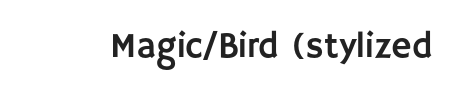
Glance below the letters and you will spot only blank space. You can tell it's not italic because the verticals are truly vertical. These lines are rendered in a variable-pitch font. A typesetter would label this face a sans.
